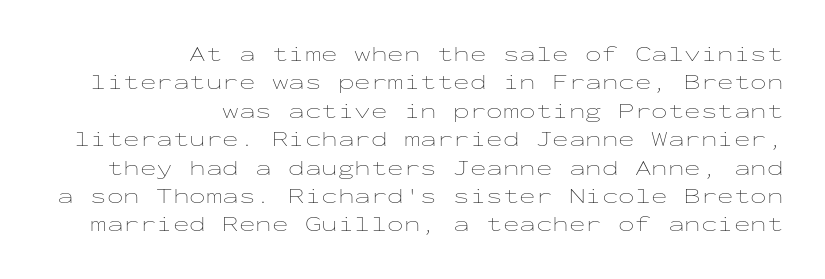
Q: Is the text bold? A: No.
Q: Is the text italic (slanted)? A: No, it is upright.
Q: Is the text underlined? A: No.
Q: How is the paragraph aligned? A: Right-aligned.
Q: Is the spacing between letters normal or unusually wide? A: Normal.
Q: Is the spacing between lines tight, normal or loose? A: Normal.
